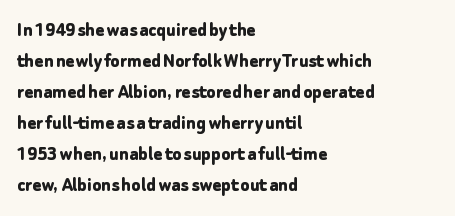
Q: Is the text bold? A: Yes.
Q: Is the text italic (slanted)? A: No, it is upright.
Q: Is the text underlined? A: No.
Q: How is the paragraph aligned? A: Left-aligned.
Q: Is the spacing between letters normal or unusually wide? A: Normal.
Q: Is the spacing between lines tight, normal or loose? A: Normal.
